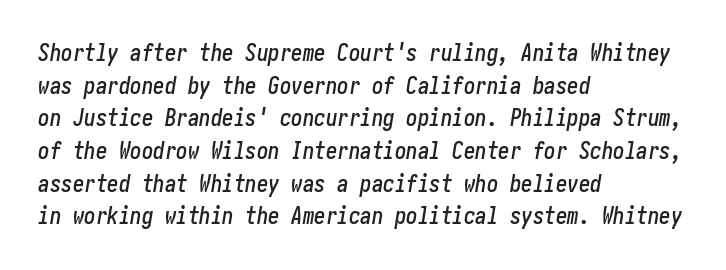
The image shows 23 px text type, italic (leaning right); set left-aligned, normal line spacing (1.42x), normal letter spacing, not underlined.
